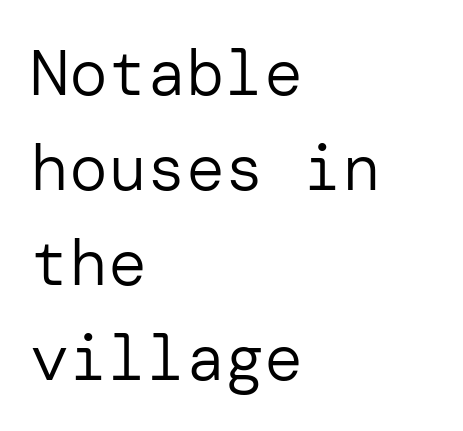
The image shows 65 px regular-weight sans-serif type, upright; set left-aligned, normal line spacing (1.46x), normal letter spacing, not underlined; low stroke contrast and a medium x-height.
